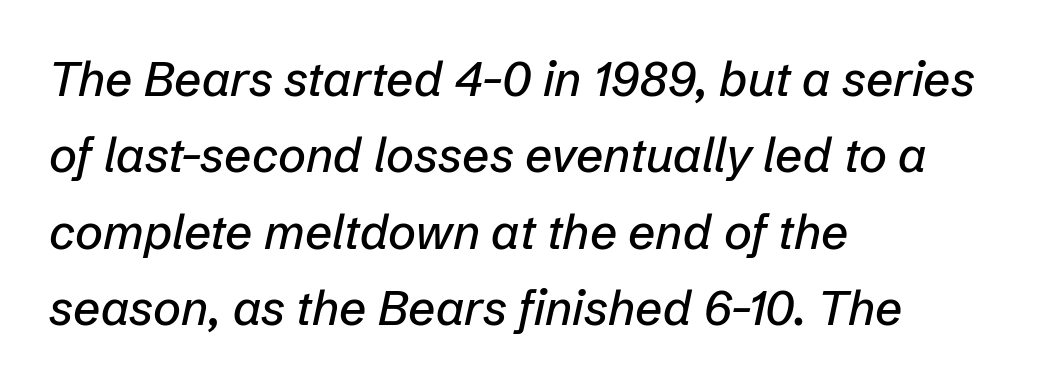
The image shows 48 px text type, italic (leaning right); set left-aligned, normal line spacing (1.59x), normal letter spacing, not underlined; low stroke contrast and a medium x-height.
